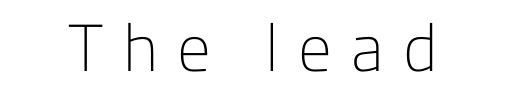
{"serif": "no", "italic": "no", "bold": "no", "weight": "light", "width": "normal", "stroke_contrast": "low", "x_height": "medium", "monospaced": "no", "underline": "no", "letter_spacing": "wide", "letter_spacing_em": 0.29, "glyph_px": 67}
